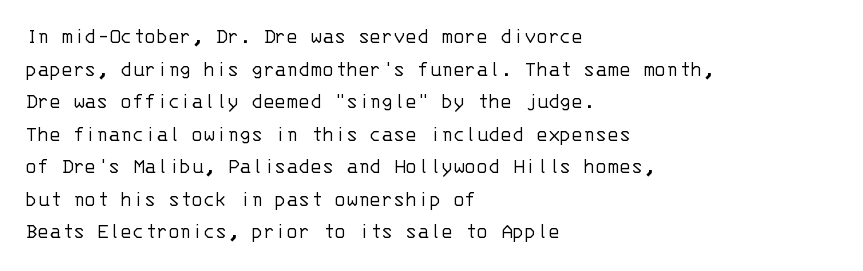
{"italic": "no", "bold": "no", "underline": "no", "align": "left", "line_spacing": "normal", "line_spacing_ratio": 1.48, "letter_spacing": "normal", "letter_spacing_em": 0.0, "glyph_px": 22}
